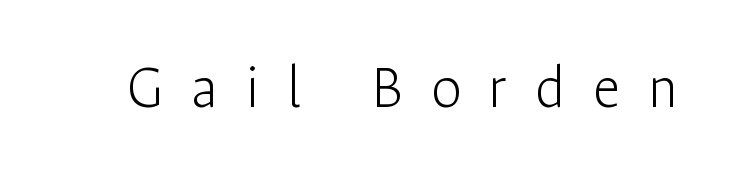
A typesetter would call this heavily tracked-out type. Do the characters align in a grid? No, the font is proportional. Type without underlining. Classification — sans serif.
